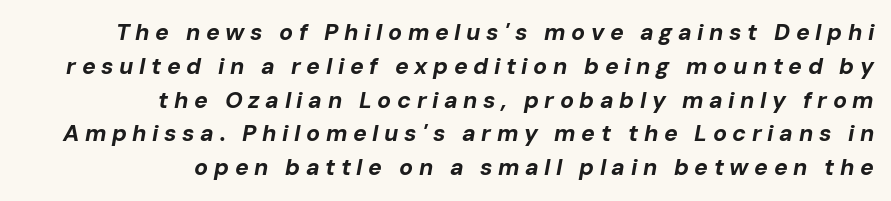
Its strokes are broad and dark, the hallmark of bold type. The area under the type is left untouched. Is there much room between lines? A standard amount, neither cramped nor airy. The lines in this sample share a right terminus and differ only in where they begin.
